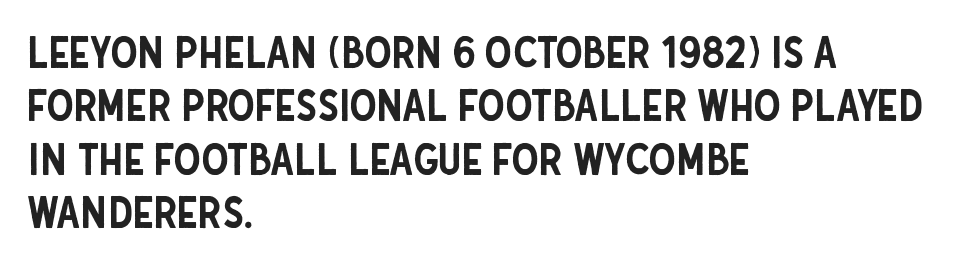
Q: Is the text italic (slanted)? A: No, it is upright.
Q: Is the typeface a serif or a sans-serif typeface? A: Sans-serif.
Q: Is the text underlined? A: No.
Q: How is the paragraph aligned? A: Left-aligned.
Q: Is the spacing between letters normal or unusually wide? A: Normal.
Q: Width (condensed, normal, or wide)? A: Condensed.
Q: Stroke contrast? A: Low.
Q: x-height? A: Large.
Q: Monospaced? A: No.
